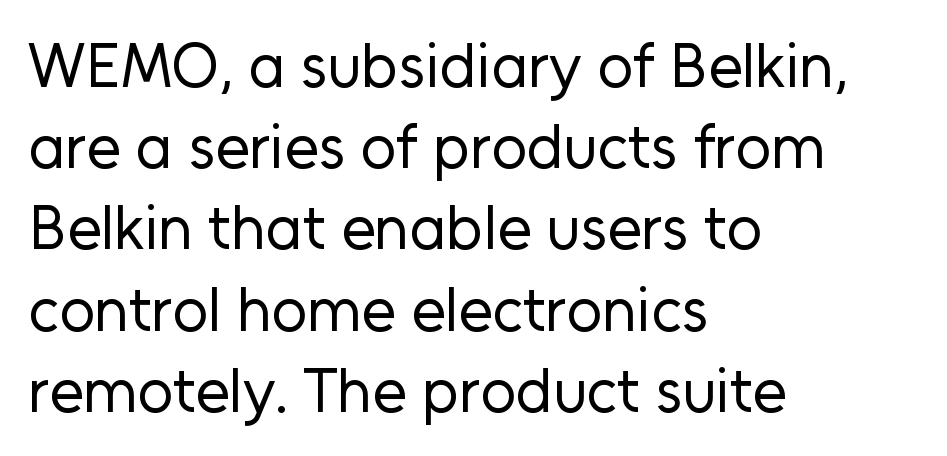
{"serif": "no", "italic": "no", "bold": "no", "weight": "regular", "width": "normal", "stroke_contrast": "low", "x_height": "medium", "monospaced": "no", "underline": "no", "align": "left", "line_spacing": "normal", "line_spacing_ratio": 1.31, "letter_spacing": "normal", "letter_spacing_em": 0.0, "glyph_px": 62}
